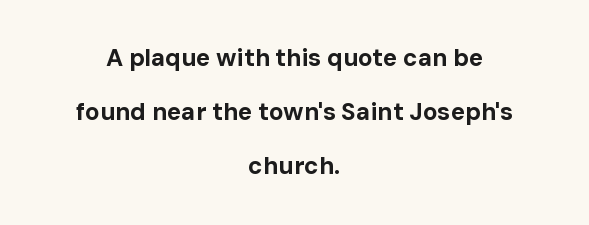
{"italic": "no", "bold": "yes", "underline": "no", "align": "center", "line_spacing": "loose", "line_spacing_ratio": 2.26, "letter_spacing": "normal", "letter_spacing_em": 0.0, "glyph_px": 24}
